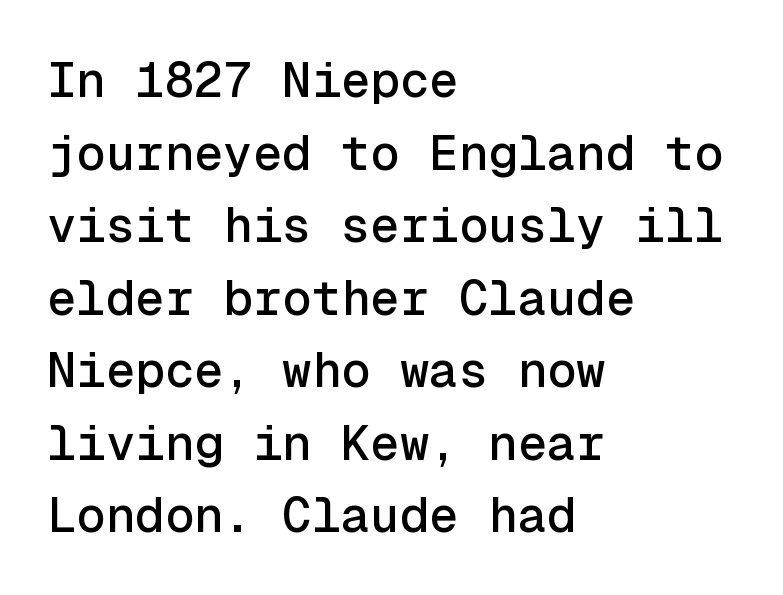
Q: Is the text italic (slanted)? A: No, it is upright.
Q: Is the typeface a serif or a sans-serif typeface? A: Sans-serif.
Q: Is the text underlined? A: No.
Q: How is the paragraph aligned? A: Left-aligned.
Q: Is the spacing between letters normal or unusually wide? A: Normal.
Q: Is the spacing between lines tight, normal or loose? A: Normal.
Q: Width (condensed, normal, or wide)? A: Normal.
Q: x-height? A: Medium.
Q: Monospaced? A: Yes.
